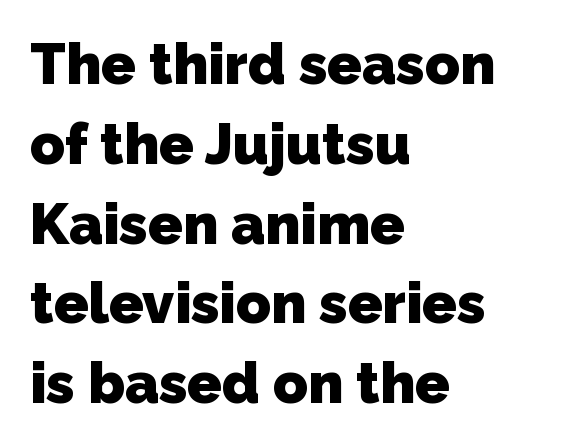
The image shows 57 px heavy sans-serif type; set left-aligned, normal line spacing (1.4x), normal letter spacing, not underlined; low stroke contrast and a medium x-height.
